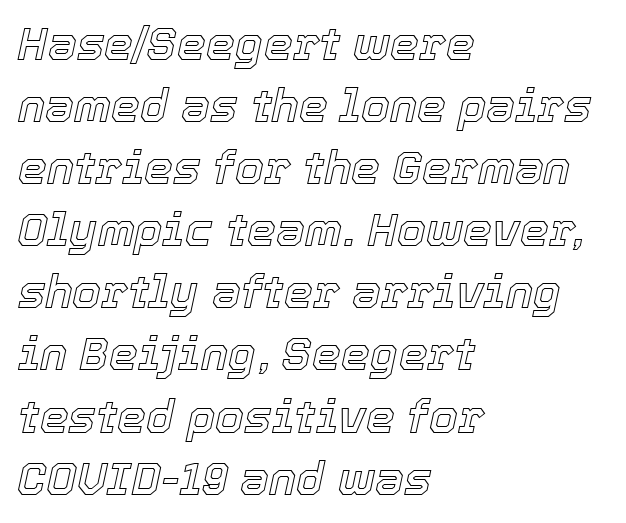
Observe the ordinary spacing: letters are neighbours, not strangers. The gap between lines stays unmarked. The rag falls on the right side of this text block. Honestly, the row spacing looks completely unremarkable. The whole block is typeset with a tilt. Looks like regular typesetting: each glyph gets only the width it needs.
